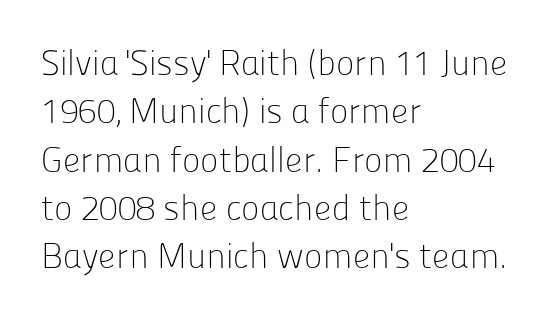
{"serif": "no", "italic": "no", "bold": "no", "weight": "light", "width": "normal", "stroke_contrast": "low", "x_height": "medium", "monospaced": "no", "underline": "no", "align": "left", "line_spacing": "normal", "line_spacing_ratio": 1.38, "letter_spacing": "normal", "letter_spacing_em": 0.0, "glyph_px": 35}
